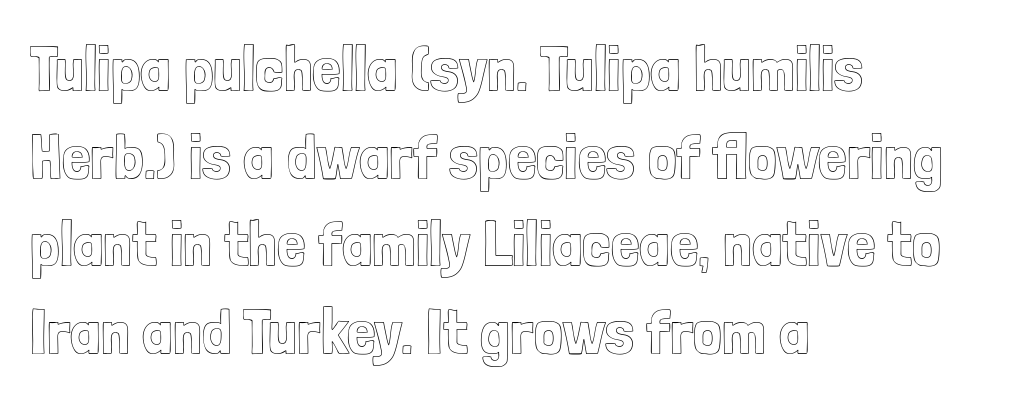
Q: Is the text italic (slanted)? A: No, it is upright.
Q: Is the text underlined? A: No.
Q: How is the paragraph aligned? A: Left-aligned.
Q: Is the spacing between letters normal or unusually wide? A: Normal.
Q: Is the spacing between lines tight, normal or loose? A: Normal.
Q: Width (condensed, normal, or wide)? A: Condensed.
Q: x-height? A: Medium.
Q: Monospaced? A: No.
